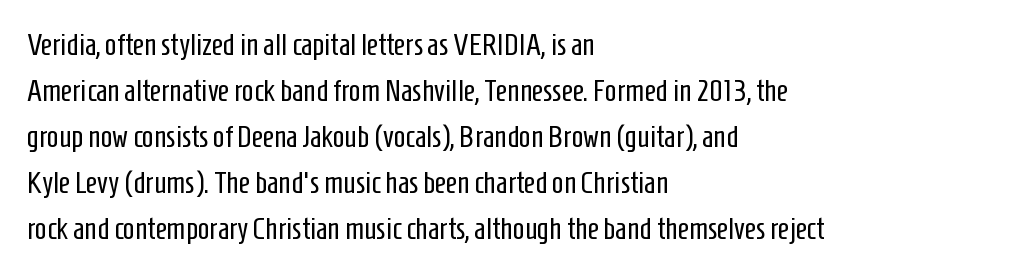
Q: Is the text bold? A: No.
Q: Is the text italic (slanted)? A: No, it is upright.
Q: Is the typeface a serif or a sans-serif typeface? A: Sans-serif.
Q: Is the text underlined? A: No.
Q: How is the paragraph aligned? A: Left-aligned.
Q: Is the spacing between letters normal or unusually wide? A: Normal.
Q: Is the spacing between lines tight, normal or loose? A: Normal.
Q: Width (condensed, normal, or wide)? A: Condensed.
Q: Stroke contrast? A: Low.
Q: x-height? A: Medium.
Q: Monospaced? A: No.
